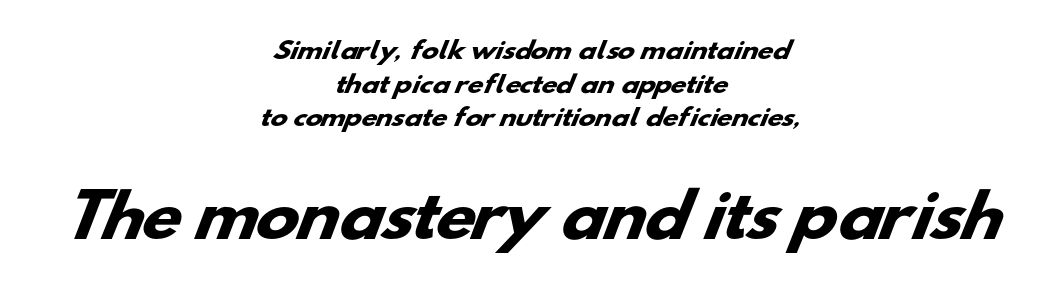
The image shows 58 px heavy, wide sans-serif type; set centered, normal line spacing (1.46x), normal letter spacing, not underlined; the second (bottom) block is 2.52x larger; low stroke contrast and a small x-height.
